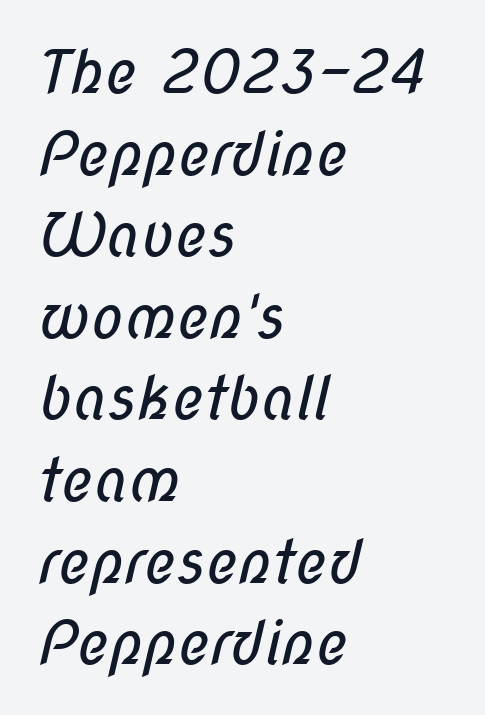
Q: Is the text bold? A: No.
Q: Is the typeface a serif or a sans-serif typeface? A: Sans-serif.
Q: Is the text underlined? A: No.
Q: How is the paragraph aligned? A: Left-aligned.
Q: Is the spacing between letters normal or unusually wide? A: Normal.
Q: Is the spacing between lines tight, normal or loose? A: Normal.
Q: Width (condensed, normal, or wide)? A: Condensed.
Q: Stroke contrast? A: Low.
Q: x-height? A: Medium.
Q: Monospaced? A: No.
